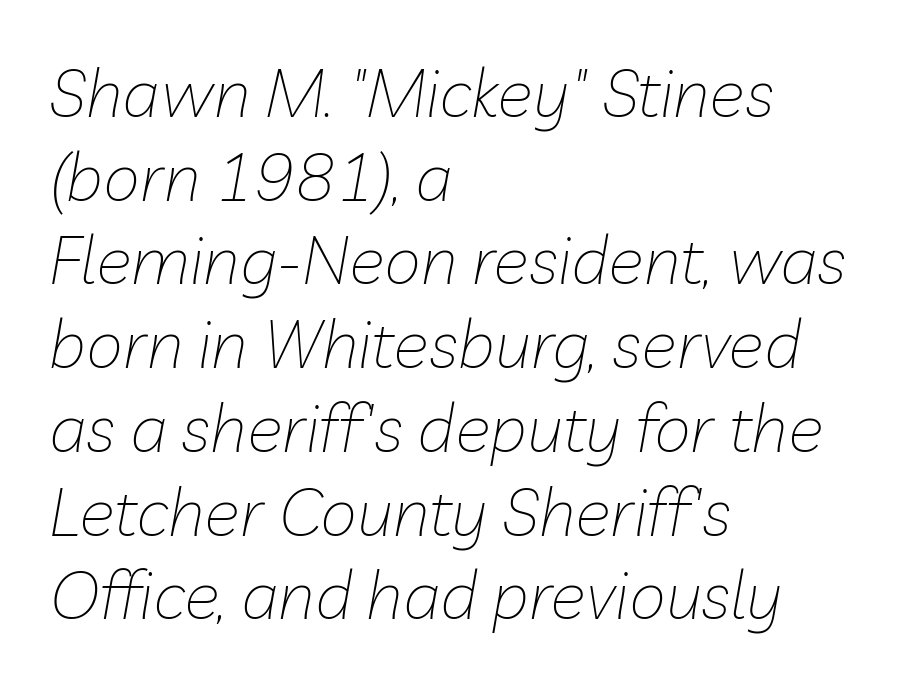
The image shows 67 px thin type, italic (leaning right); set left-aligned, normal line spacing (1.25x), normal letter spacing, not underlined; low stroke contrast and a medium x-height.
